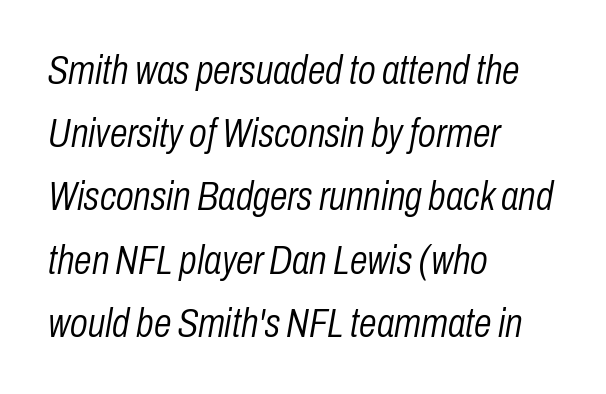
Observe the ordinary spacing: letters are neighbours, not strangers. The passage shown stacks its lines at a standard gap. Stems here are at most as thick as an everyday book face. Do the characters align in a grid? No, the font is proportional.
